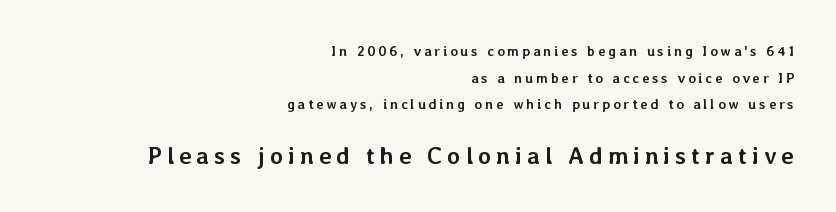
Posture: vertical. The space between consecutive lines is lavish. The rendering uses a bold face; every stroke is thick and dark. Each row of text sits above clean, open space.
